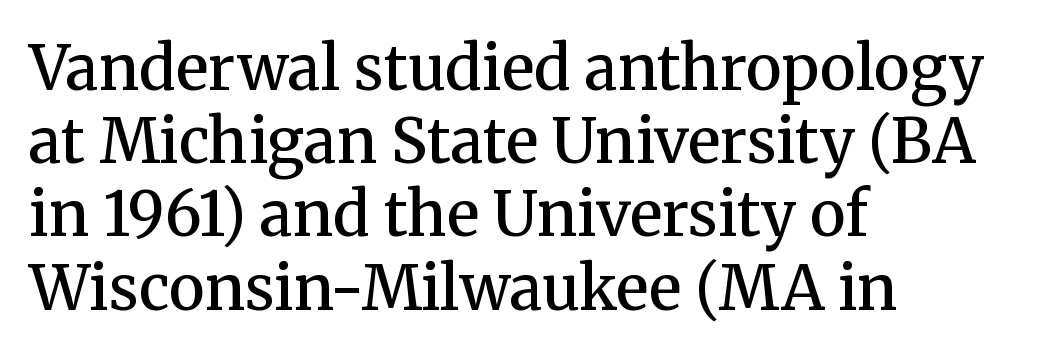
{"serif": "yes", "italic": "no", "bold": "semi", "weight": "semibold", "width": "normal", "stroke_contrast": "medium", "x_height": "medium", "monospaced": "no", "underline": "no", "align": "left", "line_spacing_ratio": 1.2, "letter_spacing": "normal", "letter_spacing_em": 0.0, "glyph_px": 61}
